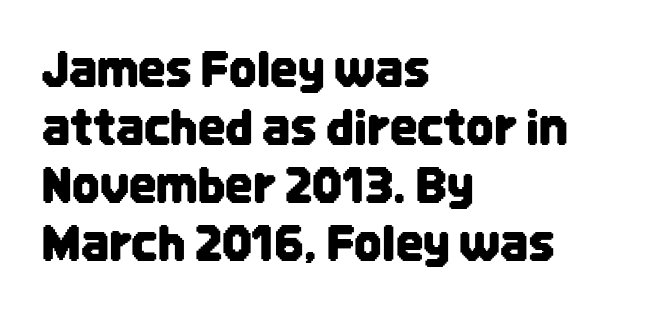
{"serif": "no", "italic": "no", "width": "condensed", "stroke_contrast": "low", "x_height": "large", "monospaced": "no", "underline": "no", "align": "left", "line_spacing_ratio": 1.21, "letter_spacing": "normal", "letter_spacing_em": 0.0, "glyph_px": 48}
